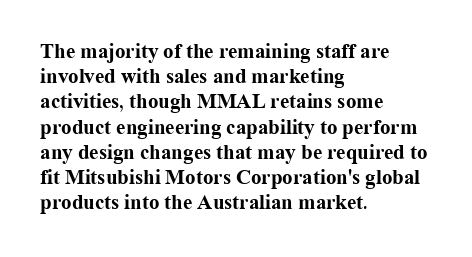
Q: Is the text bold? A: Yes.
Q: Is the text italic (slanted)? A: No, it is upright.
Q: Is the text underlined? A: No.
Q: How is the paragraph aligned? A: Left-aligned.
Q: Is the spacing between letters normal or unusually wide? A: Normal.
